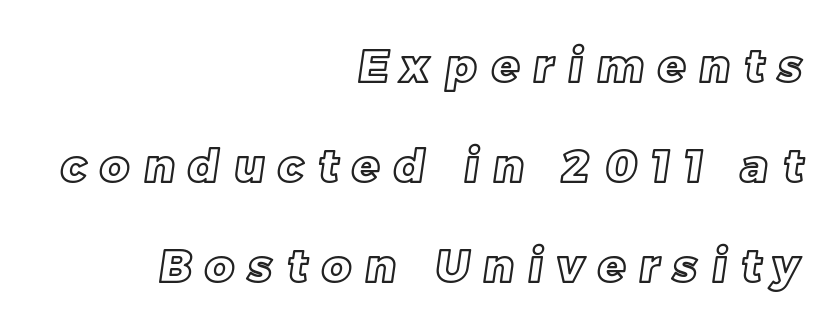
{"width": "normal", "x_height": "large", "monospaced": "no", "underline": "no", "align": "right", "line_spacing": "loose", "line_spacing_ratio": 2.22, "letter_spacing": "wide", "letter_spacing_em": 0.32, "glyph_px": 45}
